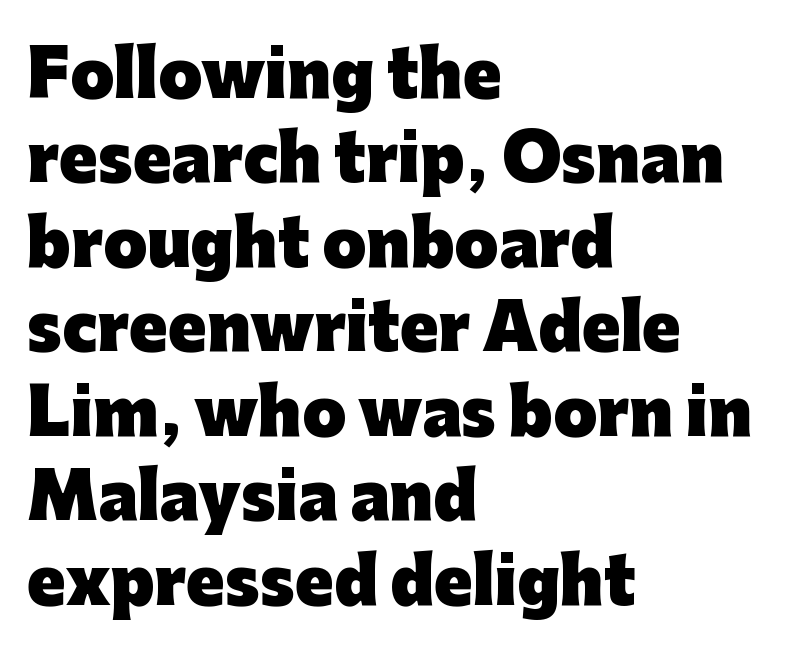
Q: Is the text bold? A: Yes.
Q: Is the text italic (slanted)? A: No, it is upright.
Q: Is the typeface a serif or a sans-serif typeface? A: Sans-serif.
Q: Is the text underlined? A: No.
Q: How is the paragraph aligned? A: Left-aligned.
Q: Is the spacing between letters normal or unusually wide? A: Normal.
Q: Is the spacing between lines tight, normal or loose? A: Normal.
Q: Width (condensed, normal, or wide)? A: Normal.
Q: Stroke contrast? A: Low.
Q: x-height? A: Medium.
Q: Monospaced? A: No.
